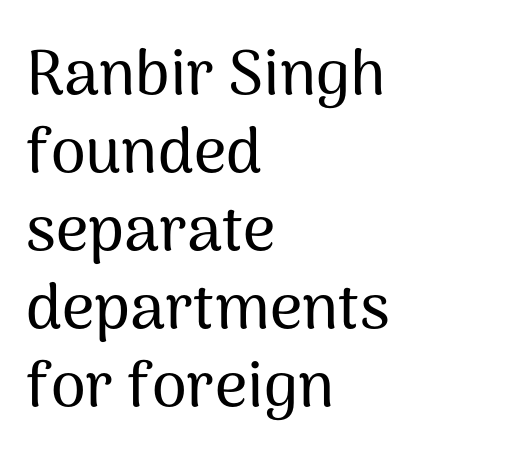
Character widths vary here, with narrow letters taking less room than wide ones. Alignment: flush left. Stroke terminals: plain, sans-serif. A roman cut, with each character standing at attention.
